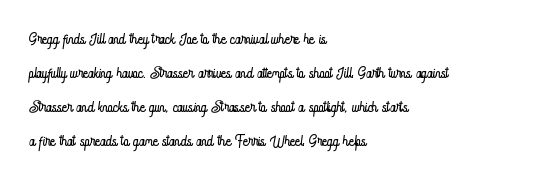
{"bold": "no", "underline": "no", "align": "left", "line_spacing": "normal", "line_spacing_ratio": 1.55, "letter_spacing": "normal", "letter_spacing_em": 0.0, "glyph_px": 22}
